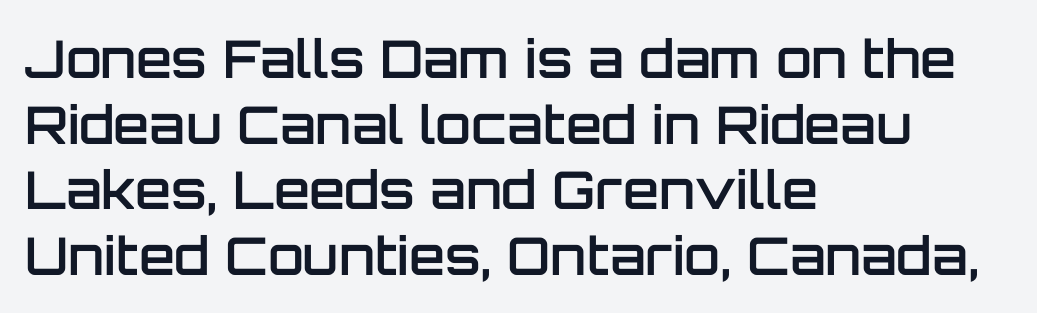
Ascenders rise straight up at ninety degrees. You could not count columns in this text — the font is proportionally spaced. Decoration check: the copy has no underline. Layout note: lines flush left. Stroke terminals: plain, sans-serif.
